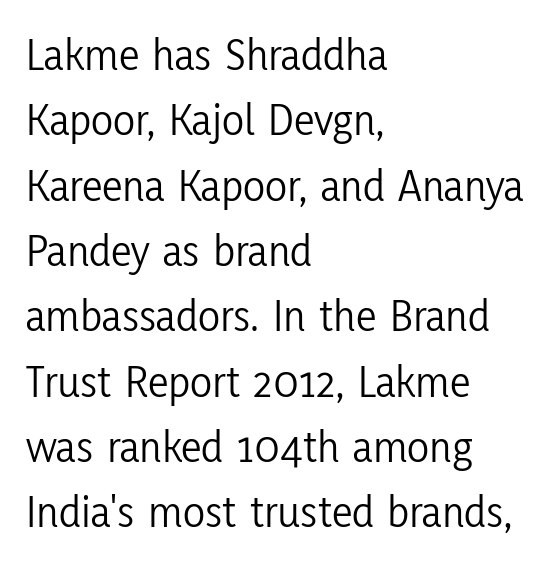
The image shows 46 px light, condensed sans-serif type, upright; set left-aligned, normal line spacing (1.42x), normal letter spacing, not underlined; low stroke contrast and a medium x-height.
